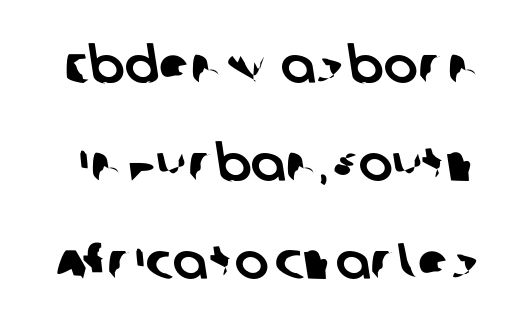
The passage shown is not underscored anywhere. A typesetter would call this proportional, since set widths differ per character. Is the letter spacing exaggerated? No — it looks like the ordinary default. A sans-serif font was chosen for this passage. These lines stand farther apart than default settings would place them.
